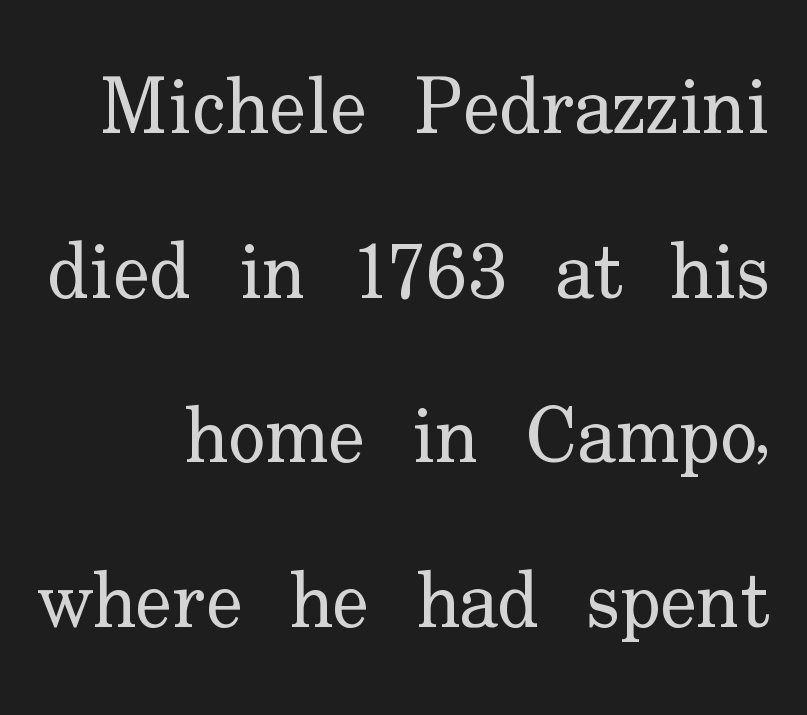
Q: Is the text bold? A: No.
Q: Is the text italic (slanted)? A: No, it is upright.
Q: Is the typeface a serif or a sans-serif typeface? A: Serif.
Q: Is the text underlined? A: No.
Q: How is the paragraph aligned? A: Right-aligned.
Q: Is the spacing between letters normal or unusually wide? A: Normal.
Q: Is the spacing between lines tight, normal or loose? A: Loose.
Q: Width (condensed, normal, or wide)? A: Normal.
Q: Stroke contrast? A: Low.
Q: x-height? A: Small.
Q: Monospaced? A: No.
